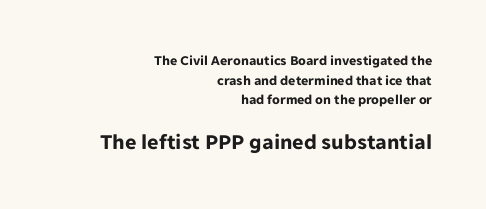
Q: Is the text bold? A: Yes.
Q: Is the text italic (slanted)? A: No, it is upright.
Q: Is the text underlined? A: No.
Q: How is the paragraph aligned? A: Right-aligned.
Q: Is the spacing between letters normal or unusually wide? A: Normal.
Q: Is the spacing between lines tight, normal or loose? A: Normal.
Q: Which block of text is set in a larger size, the first (top) or the second (bottom)? A: The second (bottom) one.
